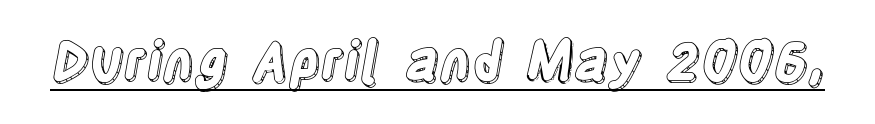
The letters advance in unequal steps, a hallmark of proportional type. This rendering features underlined lettering. Short note: letters normally spaced.
